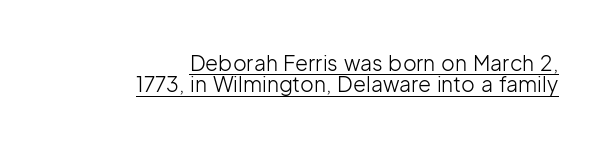
{"italic": "no", "bold": "no", "underline": "yes", "align": "right", "line_spacing": "tight", "line_spacing_ratio": 1.02, "letter_spacing": "normal", "letter_spacing_em": 0.0, "glyph_px": 21}
